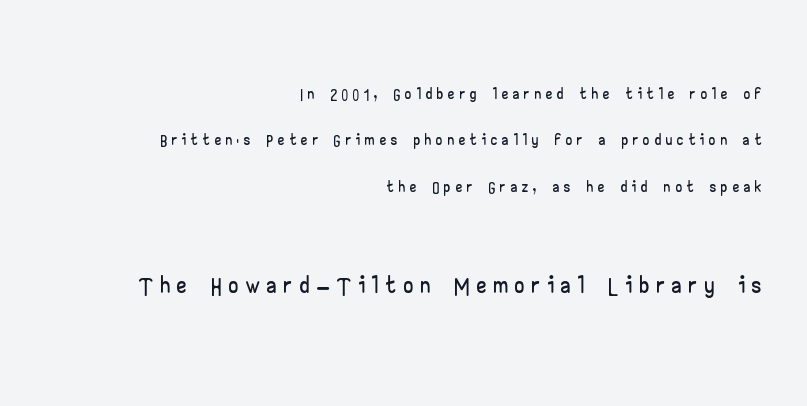
Do the characters align in a grid? No, the font is proportional. Compared with typical body copy, the letter spacing here is much looser. One-word summary of the alignment: right. Students, observe: this is what heavily led, spacious text looks like. Just letters on the line, the space beneath them empty. Grotesque or geometric, the face here clearly has no serifs.
